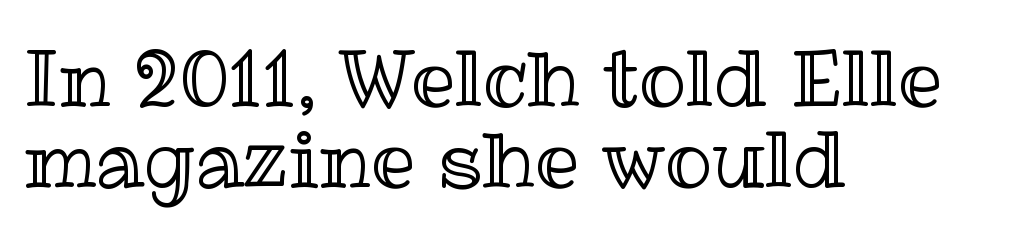
The lettering stays uniformly vertical, giving the passage a roman look. A clean baseline with only descenders dipping below it. Think of a printed novel: that variable character pitch is what you see here. Spacing between characters is what you'd get straight out of the box. Reading down the block, your eye returns to a fixed left position each line. Summary of vertical rhythm: compact, with narrow interline spacing.
